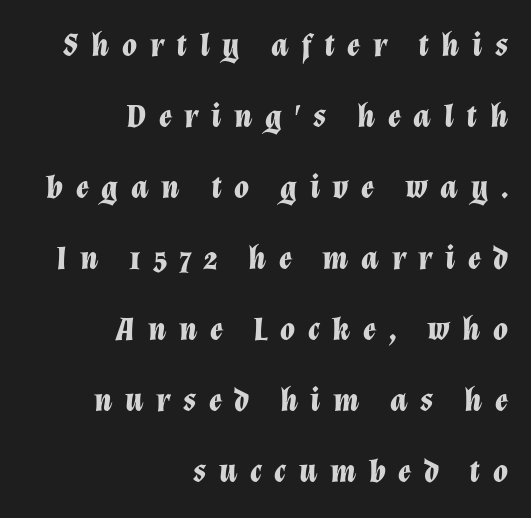
The image shows 34 px bold type, italic (leaning right); set right-aligned, loose line spacing (2.09x), unusually wide letter spacing (+0.37 em), not underlined; low stroke contrast and a medium x-height.
